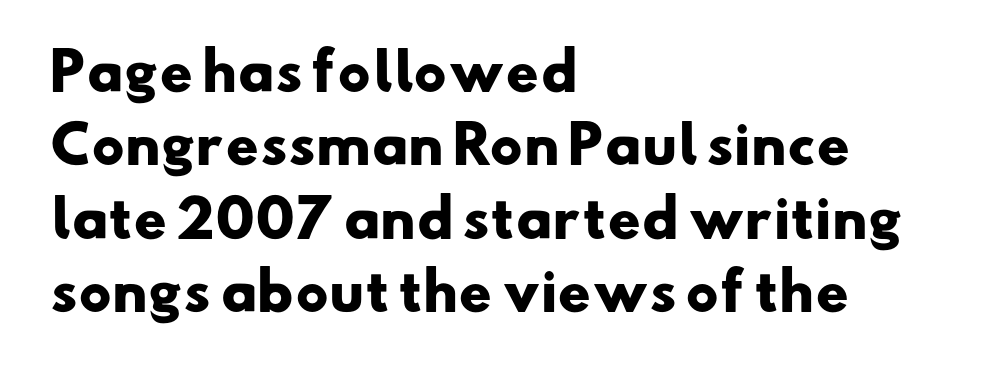
Examine the stroke ends and you'll find no serifs. A typesetter would call this proportional, since set widths differ per character. In terms of weight, the rendering is a true, heavy bold. The rag falls on the right side of this text block. Letter spacing: default.
